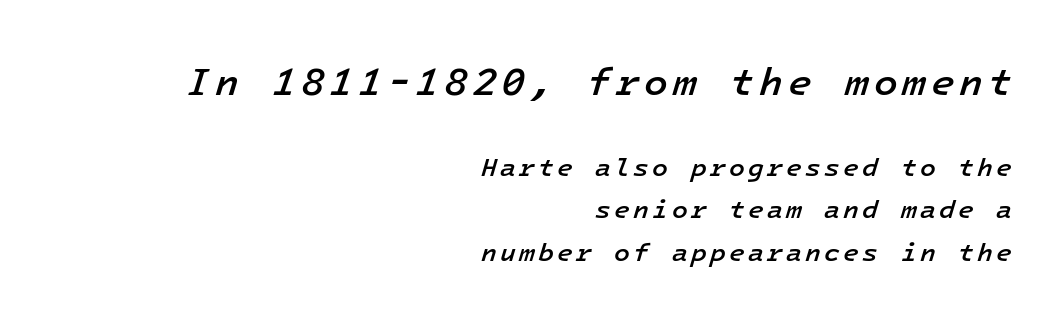
You could count columns in this text — the font is strictly monospaced. Look at the stroke-to-counter ratio: somewhat heavy, a semibold. Clear beneath every line of the passage. Quick note: interline space is typical. If you squint, the top block still reads clearly — it's the larger of the two.
